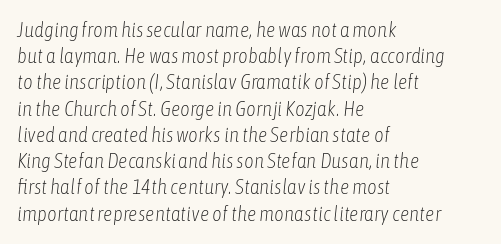
{"italic": "yes", "lean": "right", "slant_degrees": 6, "bold": "no", "underline": "no", "align": "left", "line_spacing": "normal", "line_spacing_ratio": 1.25, "letter_spacing": "normal", "letter_spacing_em": 0.0, "glyph_px": 21}
